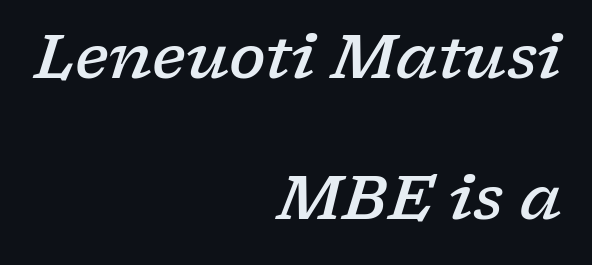
The image shows 61 px semibold, wide serif type, italic (leaning right); set right-aligned, loose line spacing (2.31x), normal letter spacing, not underlined; low stroke contrast and a medium x-height.
